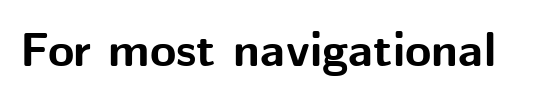
The image shows 48 px bold sans-serif type, upright; set normal letter spacing, not underlined; medium stroke contrast and a medium x-height.
